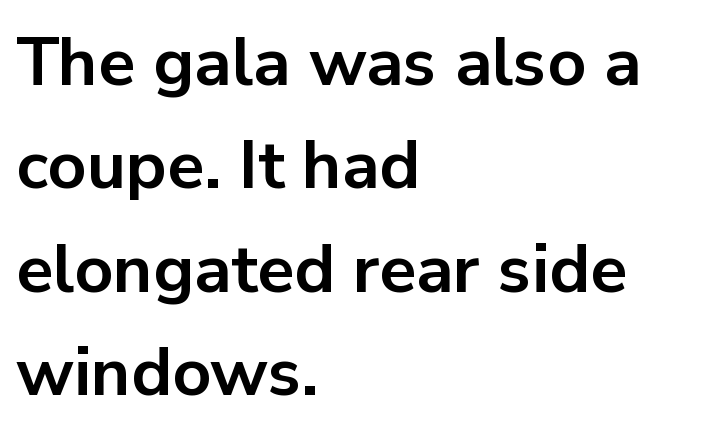
There is no visible air inserted between adjacent glyphs. Beneath every word, the page is bare. Spacing verdict: proportional, widths tailored to each character. A student would call this left alignment; a typographer would say flush left, rag right. The rows are spaced the way most documents space them.
